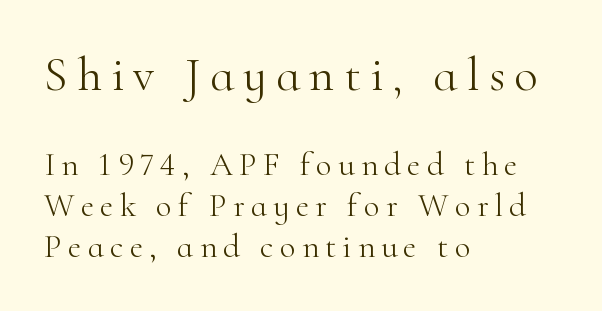
The image shows 49 px light serif type, upright; set left-aligned, line spacing 1.24x, not underlined; the first (top) block is 1.48x larger; high stroke contrast and a small x-height.
